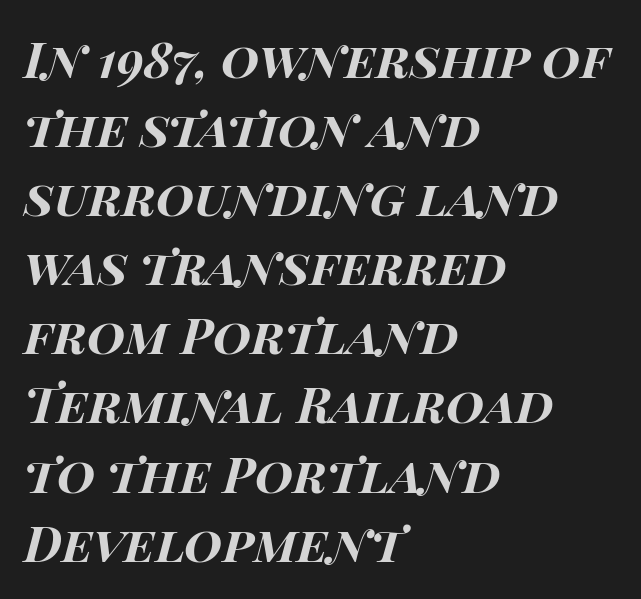
Q: Is the text bold? A: Yes.
Q: Is the text italic (slanted)? A: Yes, it leans right by about 14 degrees.
Q: Is the text underlined? A: No.
Q: How is the paragraph aligned? A: Left-aligned.
Q: Is the spacing between letters normal or unusually wide? A: Normal.
Q: Is the spacing between lines tight, normal or loose? A: Normal.
Q: Width (condensed, normal, or wide)? A: Wide.
Q: Stroke contrast? A: High.
Q: x-height? A: Large.
Q: Monospaced? A: No.
